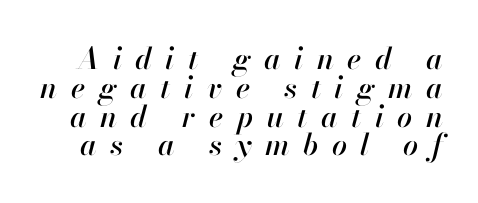
Q: Is the text italic (slanted)? A: Yes, it leans right by about 13 degrees.
Q: Is the text underlined? A: No.
Q: Is the spacing between letters normal or unusually wide? A: Unusually wide.
Q: Is the spacing between lines tight, normal or loose? A: Tight.
Q: Width (condensed, normal, or wide)? A: Normal.
Q: Stroke contrast? A: High.
Q: x-height? A: Small.
Q: Monospaced? A: No.
